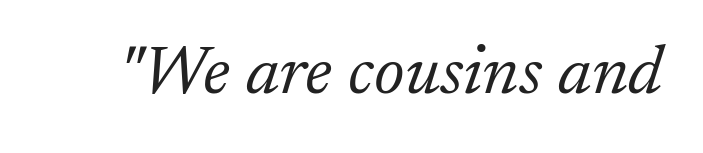
The image shows 70 px light serif type, italic (leaning right); set normal letter spacing, not underlined; low stroke contrast and a small x-height.
